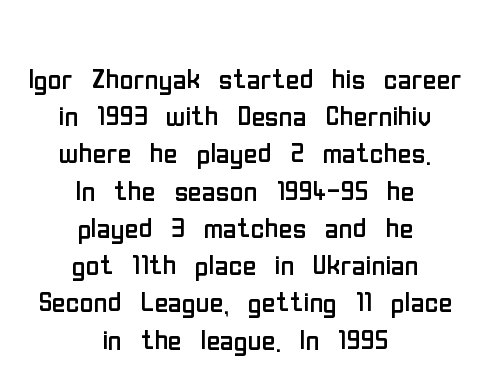
The typesetting does not lean heavy: it is not bold. The letters advance in unequal steps, a hallmark of proportional type. Unmarked baselines from the first word to the last. The lines in this sample share a center point and differ in where they start and stop. Italic? Not at all — the glyphs are vertical.
